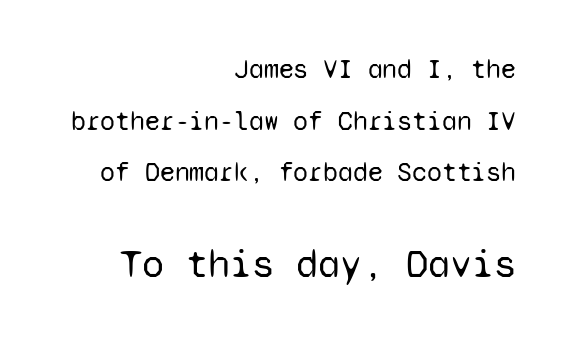
Q: Is the text bold? A: No.
Q: Is the text italic (slanted)? A: No, it is upright.
Q: Is the typeface a serif or a sans-serif typeface? A: Sans-serif.
Q: Is the text underlined? A: No.
Q: How is the paragraph aligned? A: Right-aligned.
Q: Is the spacing between letters normal or unusually wide? A: Normal.
Q: Is the spacing between lines tight, normal or loose? A: Loose.
Q: Which block of text is set in a larger size, the first (top) or the second (bottom)? A: The second (bottom) one.
Q: Width (condensed, normal, or wide)? A: Normal.
Q: Stroke contrast? A: Low.
Q: x-height? A: Medium.
Q: Monospaced? A: Yes.
